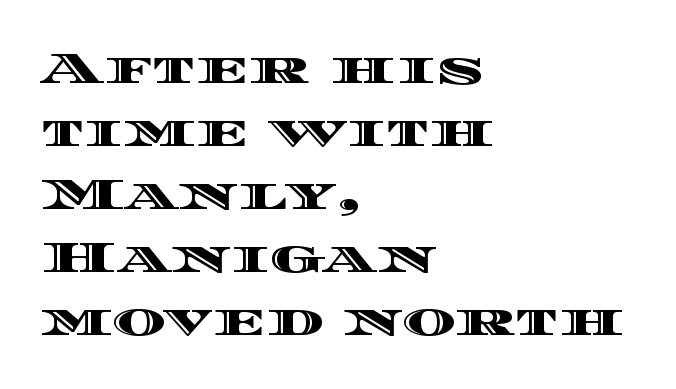
When letters stand straight like this, we call the style roman or upright. Does extra space separate the letters? No, they use regular spacing. Line starts are locked; line ends wander. Spacing verdict: proportional, widths tailored to each character. Vertical spacing — default.
